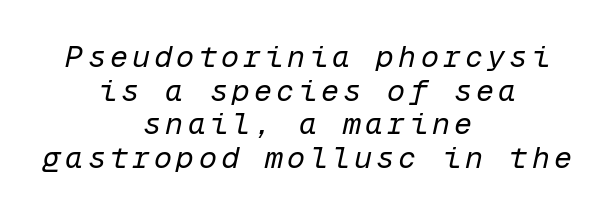
Q: Is the text bold? A: No.
Q: Is the text italic (slanted)? A: Yes, it leans right by about 12 degrees.
Q: Is the text underlined? A: No.
Q: How is the paragraph aligned? A: Centered.
Q: Is the spacing between lines tight, normal or loose? A: Tight.
Q: Width (condensed, normal, or wide)? A: Normal.
Q: Stroke contrast? A: Low.
Q: x-height? A: Medium.
Q: Monospaced? A: Yes.
